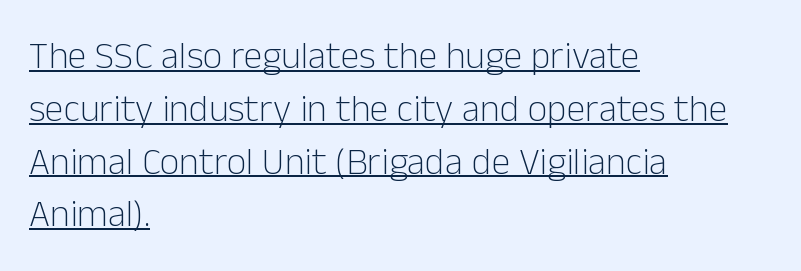
The image shows 38 px light sans-serif type, upright; set left-aligned, normal line spacing (1.39x), normal letter spacing, underlined; low stroke contrast and a medium x-height.
